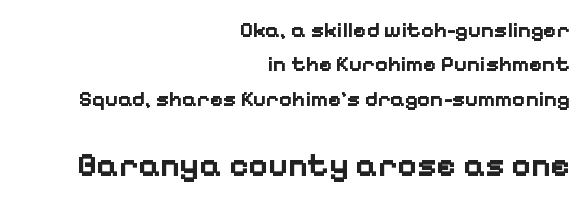
The image shows 33 px bold sans-serif type, upright; set right-aligned, normal line spacing (1.56x), normal letter spacing, not underlined; the second (bottom) block is 1.5x larger; low stroke contrast and a medium x-height.
